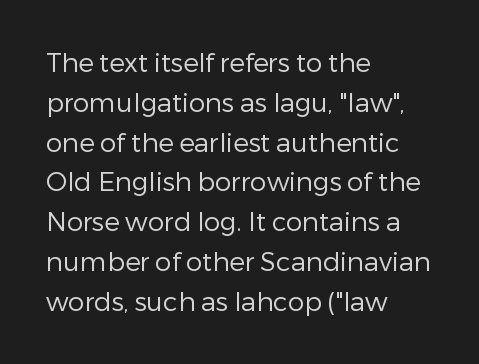
The image shows 26 px text type, upright; set left-aligned, normal line spacing (1.53x), normal letter spacing, not underlined.
